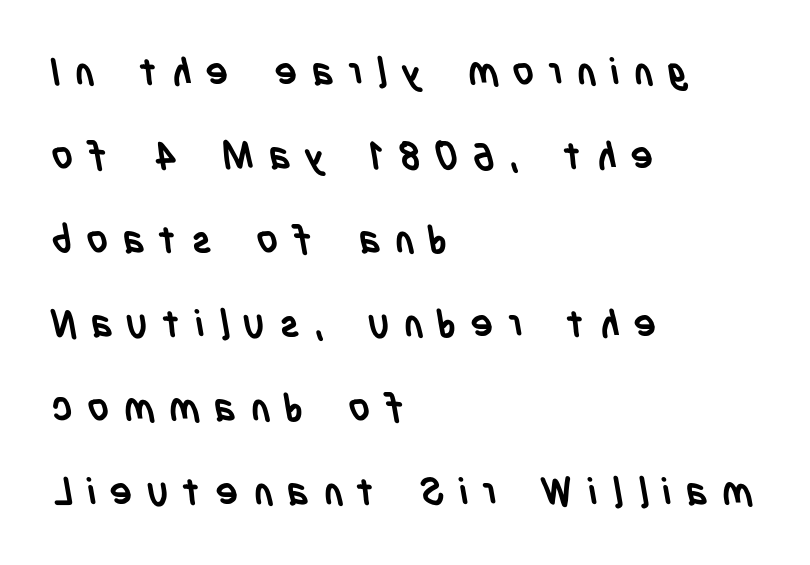
{"serif": "no", "bold": "yes", "weight": "semibold", "width": "condensed", "stroke_contrast": "low", "x_height": "large", "monospaced": "no", "underline": "no", "align": "left", "line_spacing": "loose", "line_spacing_ratio": 2.21, "letter_spacing": "wide", "letter_spacing_em": 0.37, "glyph_px": 38}
